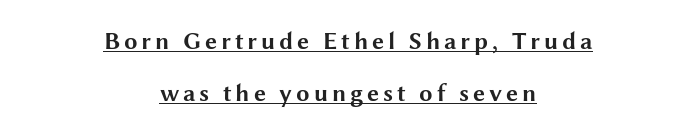
{"italic": "no", "bold": "yes", "underline": "yes", "align": "center", "line_spacing": "loose", "line_spacing_ratio": 2.15, "glyph_px": 24}
